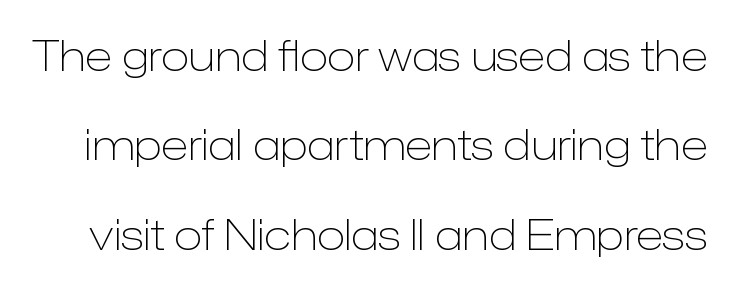
{"serif": "no", "italic": "no", "bold": "no", "weight": "light", "width": "normal", "stroke_contrast": "low", "x_height": "medium", "monospaced": "no", "underline": "no", "line_spacing": "loose", "line_spacing_ratio": 2.13, "letter_spacing": "normal", "letter_spacing_em": 0.0, "glyph_px": 42}
